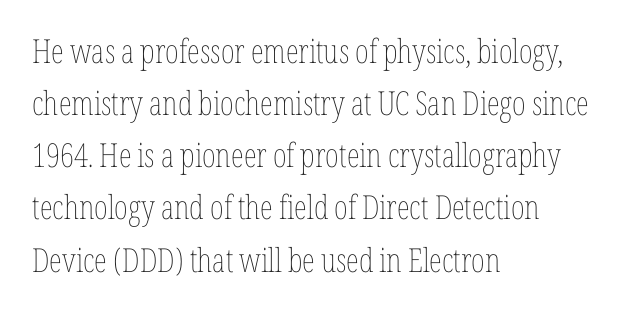
Q: Is the text bold? A: No.
Q: Is the text italic (slanted)? A: No, it is upright.
Q: Is the text underlined? A: No.
Q: How is the paragraph aligned? A: Left-aligned.
Q: Is the spacing between letters normal or unusually wide? A: Normal.
Q: Is the spacing between lines tight, normal or loose? A: Normal.
Q: Width (condensed, normal, or wide)? A: Condensed.
Q: Stroke contrast? A: Low.
Q: x-height? A: Medium.
Q: Monospaced? A: No.
